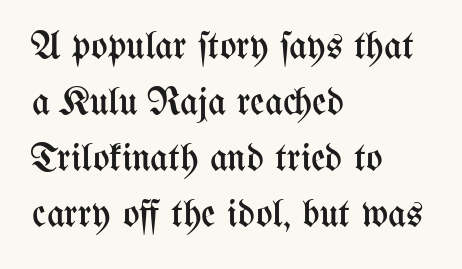
Q: Is the text bold? A: No.
Q: Is the text italic (slanted)? A: No, it is upright.
Q: Is the text underlined? A: No.
Q: How is the paragraph aligned? A: Left-aligned.
Q: Is the spacing between letters normal or unusually wide? A: Normal.
Q: Is the spacing between lines tight, normal or loose? A: Normal.
Q: Width (condensed, normal, or wide)? A: Condensed.
Q: Stroke contrast? A: Medium.
Q: x-height? A: Medium.
Q: Monospaced? A: No.
